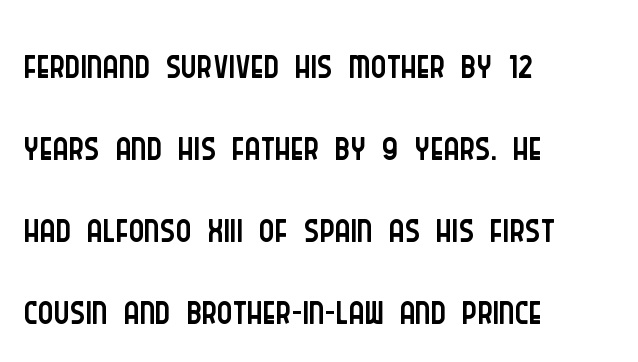
{"serif": "no", "italic": "no", "bold": "no", "weight": "light", "width": "condensed", "stroke_contrast": "low", "x_height": "large", "monospaced": "no", "underline": "no", "align": "left", "line_spacing": "normal", "line_spacing_ratio": 1.39, "letter_spacing": "normal", "letter_spacing_em": 0.0, "glyph_px": 59}
